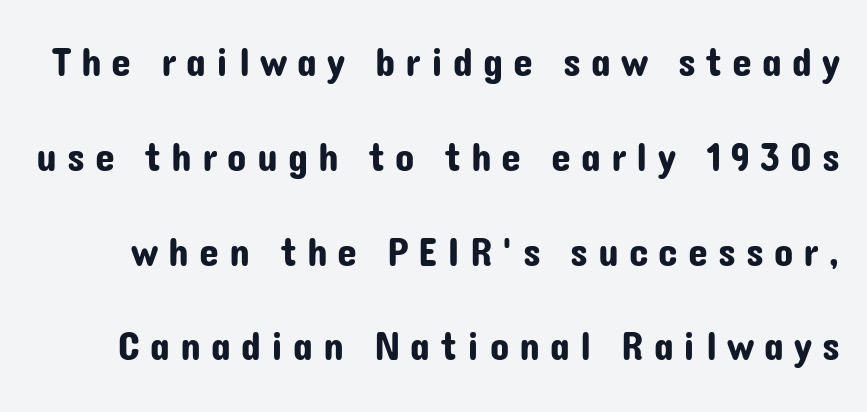
Q: Is the text italic (slanted)? A: No, it is upright.
Q: Is the typeface a serif or a sans-serif typeface? A: Sans-serif.
Q: Is the text underlined? A: No.
Q: Is the spacing between letters normal or unusually wide? A: Unusually wide.
Q: Is the spacing between lines tight, normal or loose? A: Loose.
Q: Width (condensed, normal, or wide)? A: Normal.
Q: Stroke contrast? A: Low.
Q: x-height? A: Medium.
Q: Monospaced? A: No.
